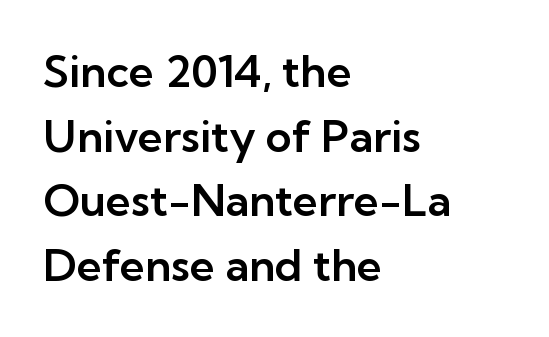
Q: Is the text italic (slanted)? A: No, it is upright.
Q: Is the typeface a serif or a sans-serif typeface? A: Sans-serif.
Q: Is the text underlined? A: No.
Q: How is the paragraph aligned? A: Left-aligned.
Q: Is the spacing between letters normal or unusually wide? A: Normal.
Q: Is the spacing between lines tight, normal or loose? A: Normal.
Q: Width (condensed, normal, or wide)? A: Normal.
Q: Stroke contrast? A: Low.
Q: x-height? A: Medium.
Q: Monospaced? A: No.
